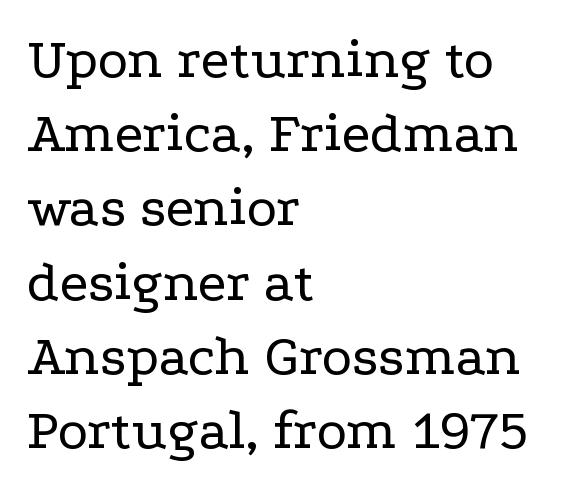
The gap between lines stays unmarked. Summary of vertical rhythm: regular, with standard interline spacing. A typesetter would call this proportional, since set widths differ per character. The face used here is seriffed, in the tradition of book romans. Stems and bowls with no extra thickness — not bold.
